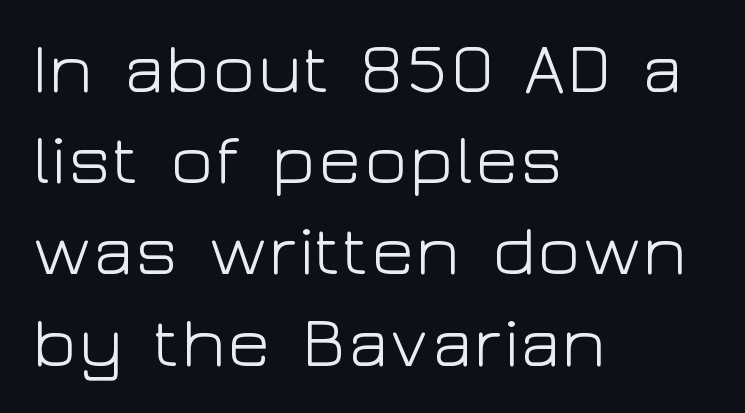
Check under the words: just untouched page. The rows are spaced the way most documents space them. Looks like regular typesetting: each glyph gets only the width it needs. Check where the strokes stop: nothing finishes them off — pure sans. Does the lettering tilt? It doesn't — this is upright. A typesetter would call this zero additional tracking.
